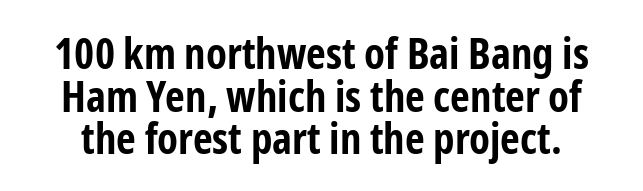
Q: Is the text bold? A: Yes.
Q: Is the text italic (slanted)? A: No, it is upright.
Q: Is the typeface a serif or a sans-serif typeface? A: Sans-serif.
Q: Is the text underlined? A: No.
Q: Is the spacing between letters normal or unusually wide? A: Normal.
Q: Is the spacing between lines tight, normal or loose? A: Tight.
Q: Width (condensed, normal, or wide)? A: Condensed.
Q: Stroke contrast? A: Low.
Q: x-height? A: Medium.
Q: Monospaced? A: No.
